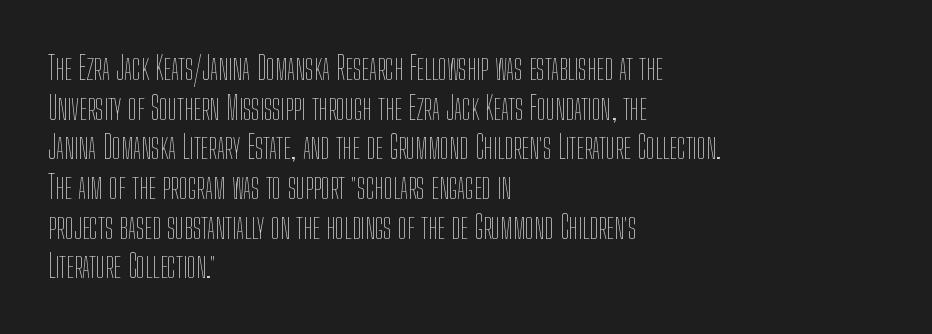
{"italic": "no", "bold": "no", "weight": "thin", "width": "condensed", "stroke_contrast": "low", "x_height": "medium", "monospaced": "no", "underline": "no", "align": "left", "line_spacing_ratio": 1.24, "letter_spacing": "normal", "letter_spacing_em": 0.0, "glyph_px": 32}
